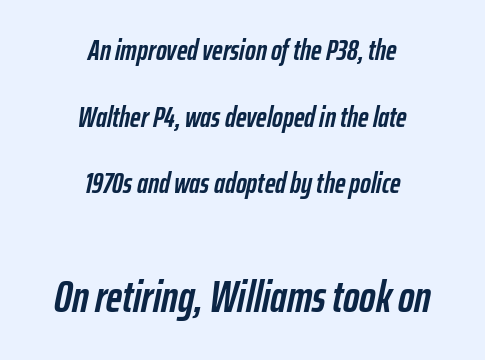
Block two is the big one; block one sits smaller above it. The strokes are fattened all the way to bold. Anything drawn beneath the words? Only blank space. Leading is clearly above the norm, producing a sparse column.
